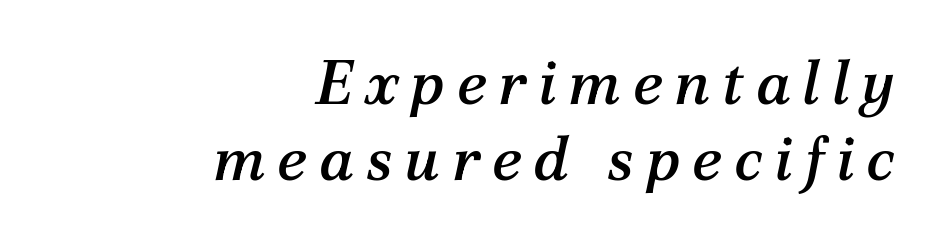
The image shows 62 px serif type, italic (leaning right); set right-aligned, line spacing 1.23x, not underlined; medium stroke contrast and a medium x-height.
